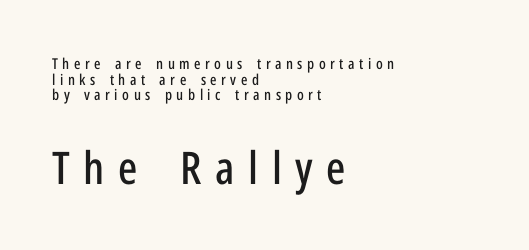
Is this a sans? Yes — the strokes have no serifs. The lines in this sample share a left origin and differ only in where they stop. The passage shown is typed in a proportional face where columns would drift. Anything drawn beneath the words? Only blank space.
